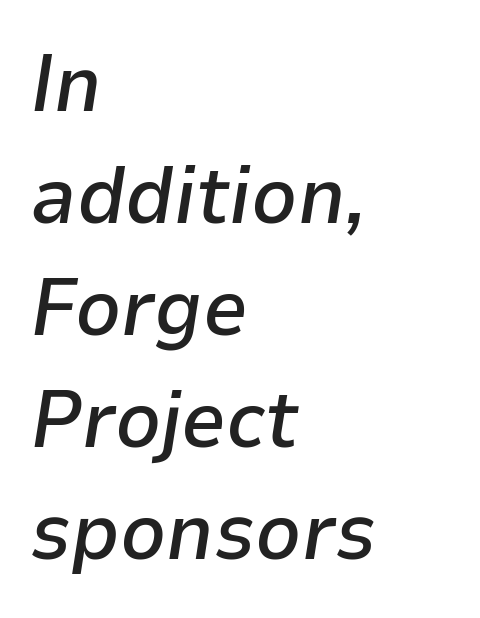
Q: Is the text bold? A: Semi-bold.
Q: Is the text italic (slanted)? A: Yes, it leans right by about 9 degrees.
Q: Is the text underlined? A: No.
Q: How is the paragraph aligned? A: Left-aligned.
Q: Is the spacing between letters normal or unusually wide? A: Normal.
Q: Is the spacing between lines tight, normal or loose? A: Normal.
Q: Width (condensed, normal, or wide)? A: Normal.
Q: Stroke contrast? A: Low.
Q: x-height? A: Medium.
Q: Monospaced? A: No.
